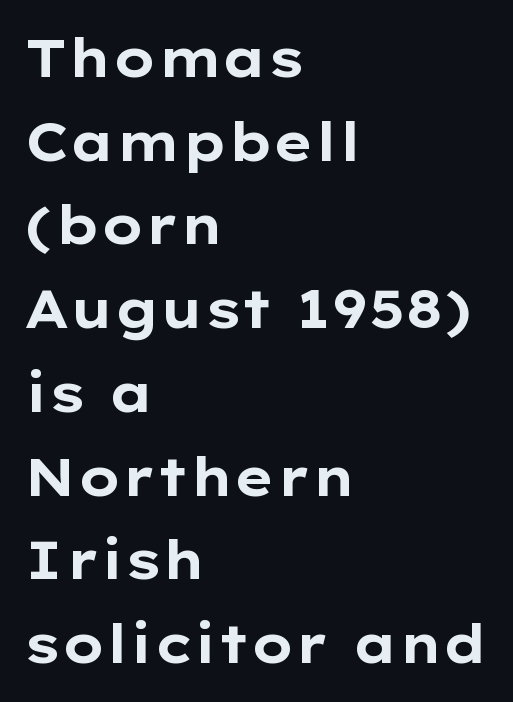
Q: Is the text bold? A: Yes.
Q: Is the text italic (slanted)? A: No, it is upright.
Q: Is the typeface a serif or a sans-serif typeface? A: Sans-serif.
Q: Is the text underlined? A: No.
Q: How is the paragraph aligned? A: Left-aligned.
Q: Is the spacing between letters normal or unusually wide? A: Normal.
Q: Is the spacing between lines tight, normal or loose? A: Normal.
Q: Width (condensed, normal, or wide)? A: Wide.
Q: Stroke contrast? A: Low.
Q: x-height? A: Medium.
Q: Monospaced? A: No.
